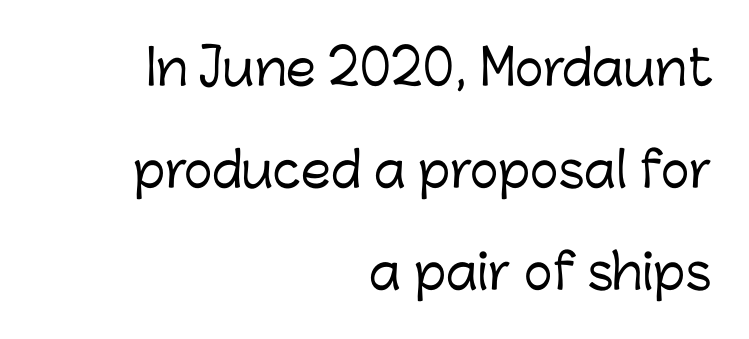
The image shows 48 px sans-serif type, upright; set right-aligned, loose line spacing (2.13x), normal letter spacing, not underlined; low stroke contrast and a medium x-height.
